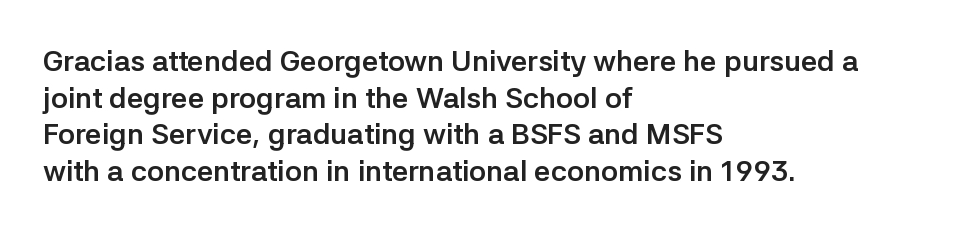
Q: Is the text bold? A: Yes.
Q: Is the text italic (slanted)? A: No, it is upright.
Q: Is the typeface a serif or a sans-serif typeface? A: Sans-serif.
Q: Is the text underlined? A: No.
Q: How is the paragraph aligned? A: Left-aligned.
Q: Is the spacing between letters normal or unusually wide? A: Normal.
Q: Is the spacing between lines tight, normal or loose? A: Normal.
Q: Width (condensed, normal, or wide)? A: Normal.
Q: Stroke contrast? A: Low.
Q: x-height? A: Medium.
Q: Monospaced? A: No.
